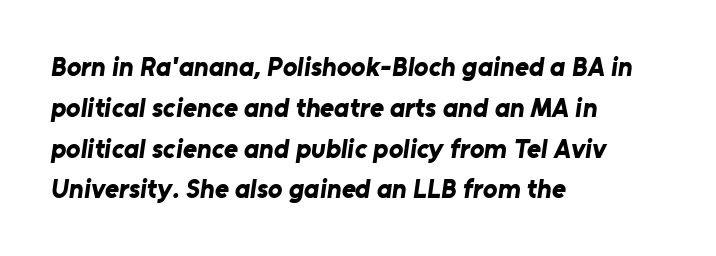
If you drew a ruler down the left edge, every line would touch it. Tracking value appears to be zero — textbook default spacing. In terms of weight, the rendering is a true, heavy bold. Horizontal bands of white between lines are of average thickness.
